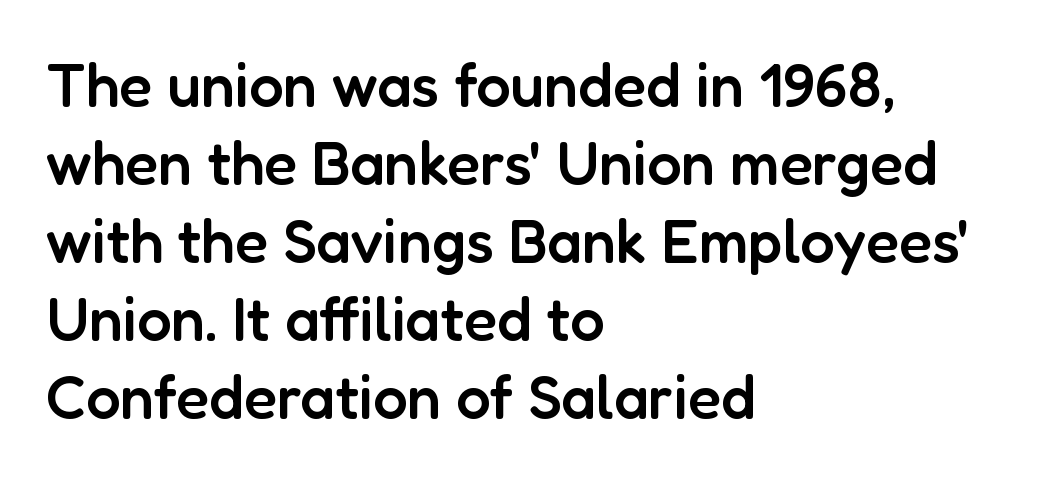
Q: Is the text bold? A: Semi-bold.
Q: Is the text italic (slanted)? A: No, it is upright.
Q: Is the typeface a serif or a sans-serif typeface? A: Sans-serif.
Q: Is the text underlined? A: No.
Q: How is the paragraph aligned? A: Left-aligned.
Q: Is the spacing between letters normal or unusually wide? A: Normal.
Q: Is the spacing between lines tight, normal or loose? A: Normal.
Q: Width (condensed, normal, or wide)? A: Normal.
Q: Stroke contrast? A: Low.
Q: x-height? A: Medium.
Q: Monospaced? A: No.
